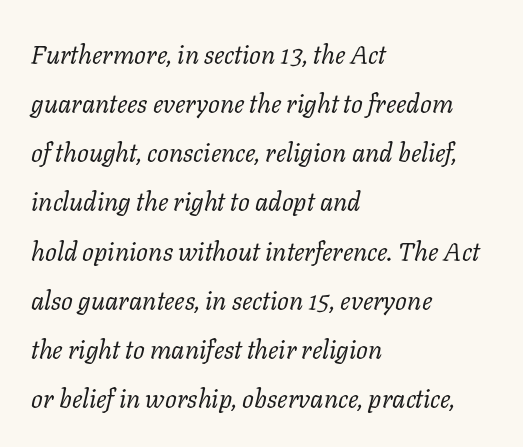
{"italic": "yes", "lean": "right", "slant_degrees": 11, "bold": "no", "underline": "no", "align": "left", "line_spacing_ratio": 1.89, "letter_spacing": "normal", "letter_spacing_em": 0.0, "glyph_px": 26}
